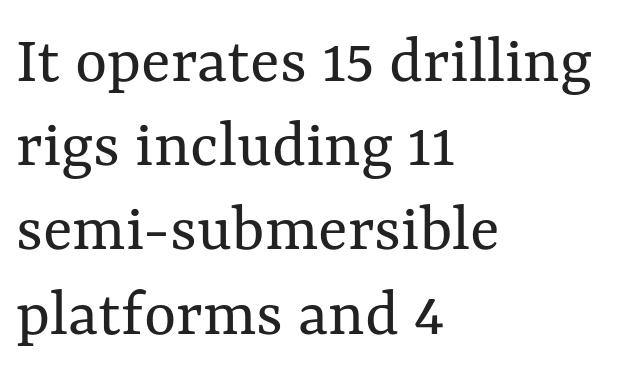
{"italic": "no", "bold": "no", "weight": "regular", "width": "normal", "stroke_contrast": "medium", "x_height": "medium", "monospaced": "no", "underline": "no", "align": "left", "line_spacing_ratio": 1.22, "letter_spacing": "normal", "letter_spacing_em": 0.0, "glyph_px": 69}
